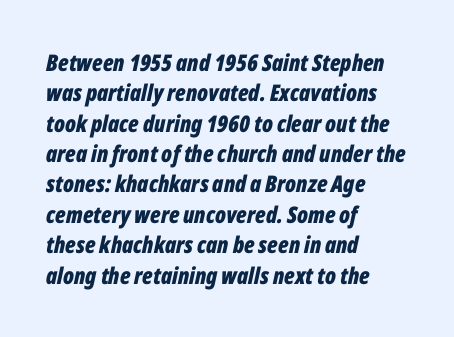
{"italic": "yes", "lean": "right", "slant_degrees": 12, "bold": "yes", "underline": "no", "align": "left", "line_spacing": "normal", "line_spacing_ratio": 1.32, "letter_spacing": "normal", "letter_spacing_em": 0.0, "glyph_px": 23}
